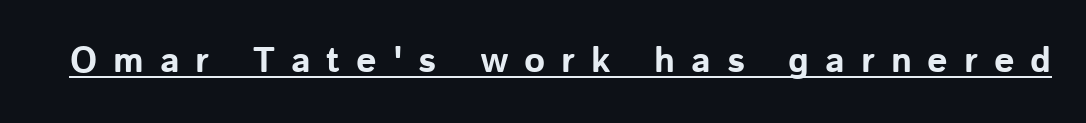
Q: Is the text bold? A: Yes.
Q: Is the text italic (slanted)? A: No, it is upright.
Q: Is the typeface a serif or a sans-serif typeface? A: Sans-serif.
Q: Is the text underlined? A: Yes.
Q: Is the spacing between letters normal or unusually wide? A: Unusually wide.
Q: Width (condensed, normal, or wide)? A: Normal.
Q: Stroke contrast? A: Low.
Q: x-height? A: Medium.
Q: Monospaced? A: No.
